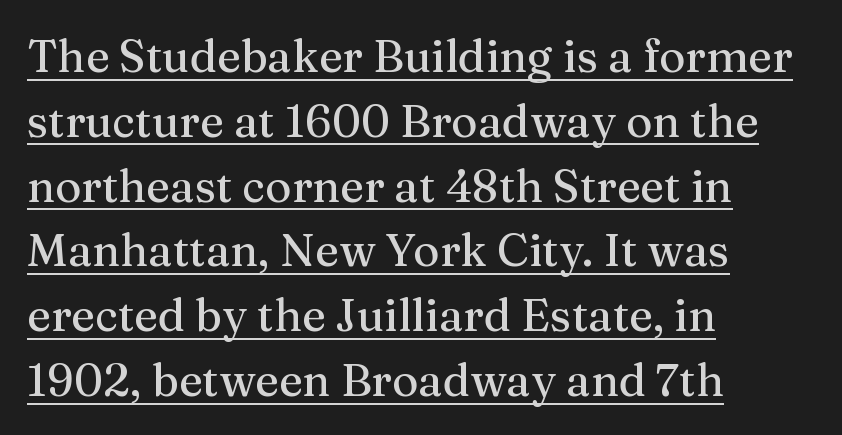
In CSS terms this would be text-align: left. The type sits square on the baseline with zero lean. Each letter keeps its own natural width here, so spacing adapts to shape. A typesetter would call this zero additional tracking. This rendering employs a face with finishing strokes, i.e., a serif.
